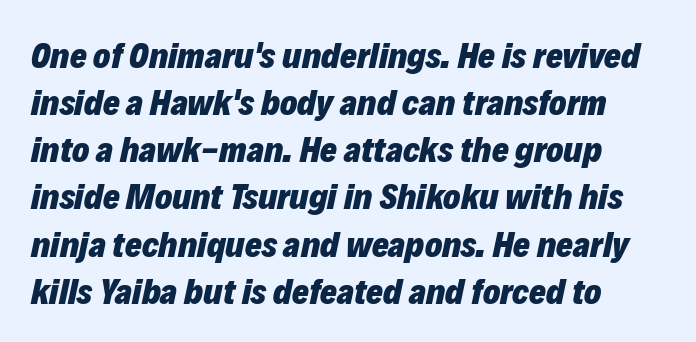
Q: Is the text bold? A: Yes.
Q: Is the text italic (slanted)? A: Yes, it leans right by about 12 degrees.
Q: Is the text underlined? A: No.
Q: How is the paragraph aligned? A: Left-aligned.
Q: Is the spacing between letters normal or unusually wide? A: Normal.
Q: Is the spacing between lines tight, normal or loose? A: Normal.
Q: Width (condensed, normal, or wide)? A: Normal.
Q: Stroke contrast? A: Low.
Q: x-height? A: Medium.
Q: Monospaced? A: No.
